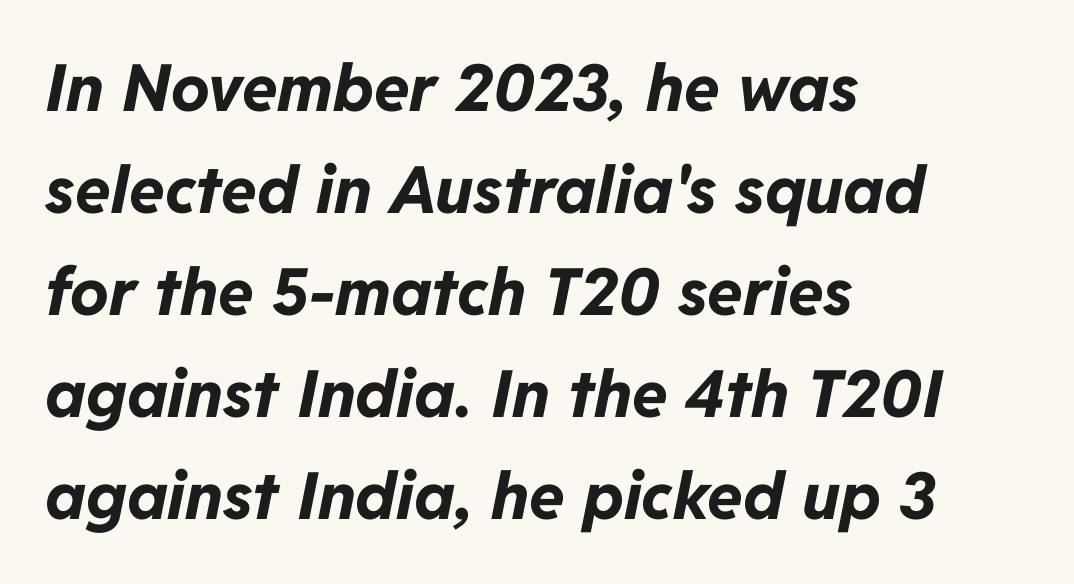
{"italic": "yes", "lean": "right", "slant_degrees": 11, "bold": "yes", "weight": "bold", "width": "normal", "stroke_contrast": "low", "x_height": "medium", "monospaced": "no", "underline": "no", "align": "left", "line_spacing": "normal", "line_spacing_ratio": 1.57, "letter_spacing": "normal", "letter_spacing_em": 0.0, "glyph_px": 65}
